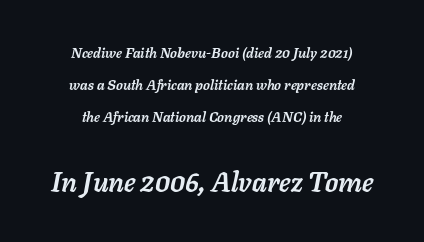
Q: Is the text bold? A: Yes.
Q: Is the text italic (slanted)? A: Yes, it leans right by about 11 degrees.
Q: Is the text underlined? A: No.
Q: How is the paragraph aligned? A: Centered.
Q: Is the spacing between letters normal or unusually wide? A: Normal.
Q: Is the spacing between lines tight, normal or loose? A: Loose.
Q: Which block of text is set in a larger size, the first (top) or the second (bottom)? A: The second (bottom) one.
